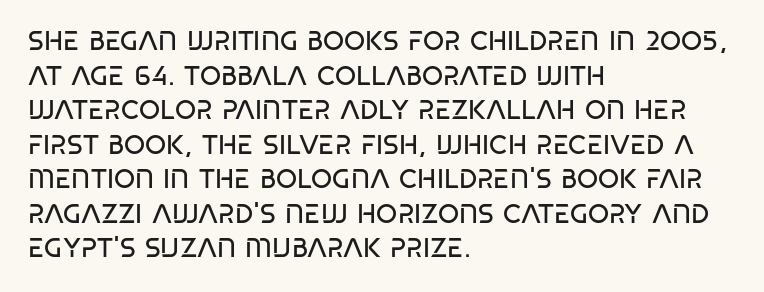
The image shows 27 px text type, upright; set left-aligned, normal line spacing (1.28x), normal letter spacing, not underlined.
